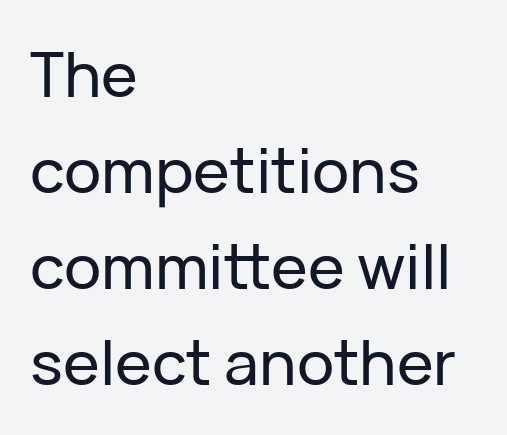
{"serif": "no", "italic": "no", "width": "normal", "stroke_contrast": "low", "x_height": "medium", "monospaced": "no", "underline": "no", "align": "left", "line_spacing": "normal", "line_spacing_ratio": 1.55, "letter_spacing": "normal", "letter_spacing_em": 0.0, "glyph_px": 62}
